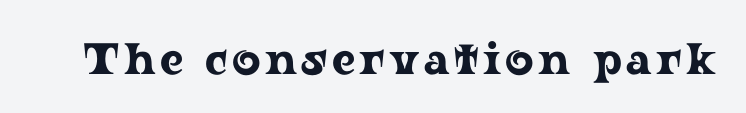
The image shows 44 px wide serif type, upright; set not underlined; low stroke contrast and a medium x-height.
